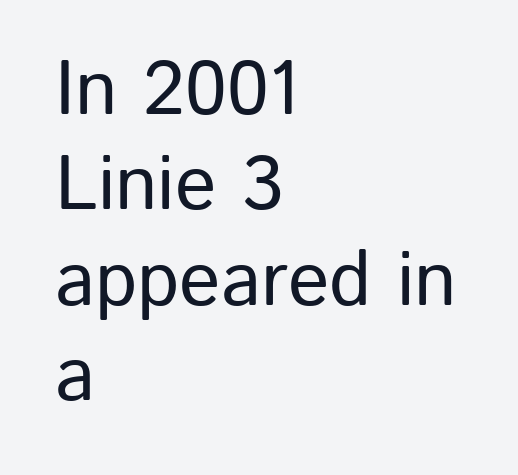
These lines stack with their left ends in a neat column. This is roman type, the default non-slanted kind. Nothing unusual about the tracking: characters are spaced as the font intends. This sample has the flowing, uneven cadence of proportional lettering. The baseline area is clear. Is this a sans? Yes — the strokes have no serifs.
